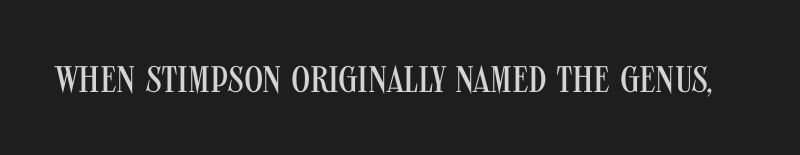
The image shows 37 px regular-weight, condensed sans-serif type, upright; set normal letter spacing, not underlined; medium stroke contrast and a large x-height.
